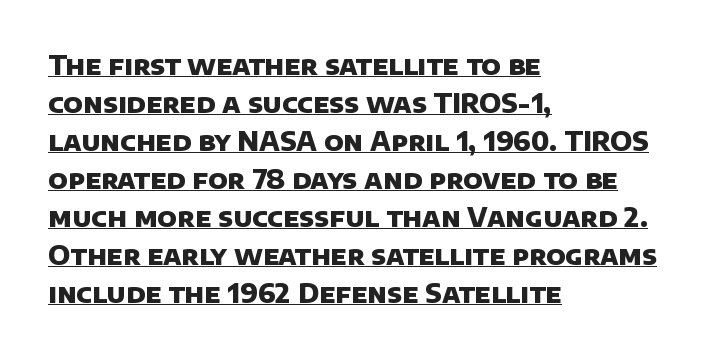
The image shows 26 px bold type; set left-aligned, normal line spacing (1.46x), normal letter spacing, underlined.
